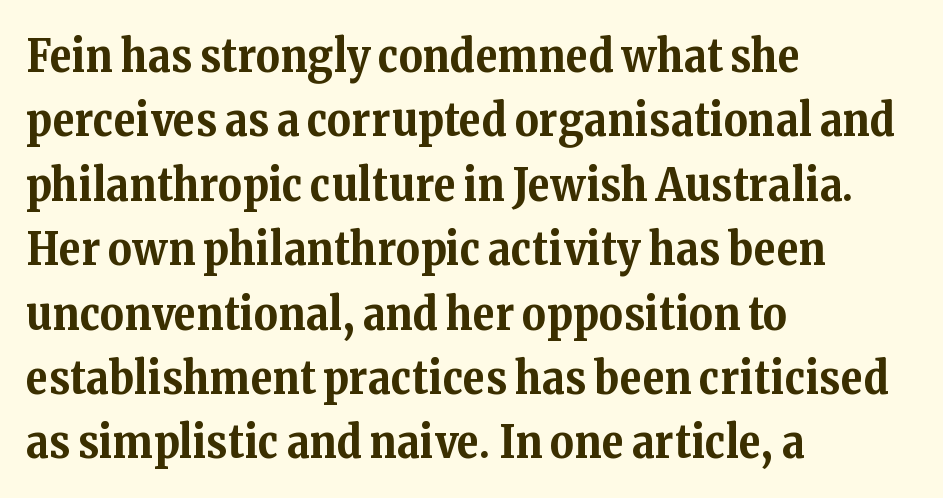
Q: Is the text bold? A: Yes.
Q: Is the text italic (slanted)? A: No, it is upright.
Q: Is the typeface a serif or a sans-serif typeface? A: Serif.
Q: Is the text underlined? A: No.
Q: How is the paragraph aligned? A: Left-aligned.
Q: Is the spacing between letters normal or unusually wide? A: Normal.
Q: Is the spacing between lines tight, normal or loose? A: Normal.
Q: Width (condensed, normal, or wide)? A: Normal.
Q: Stroke contrast? A: Medium.
Q: x-height? A: Medium.
Q: Monospaced? A: No.
